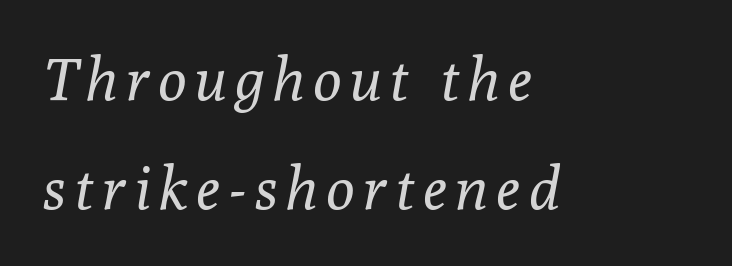
The image shows 59 px regular-weight serif type, italic (leaning right); set left-aligned, line spacing 1.84x, not underlined; low stroke contrast and a medium x-height.
